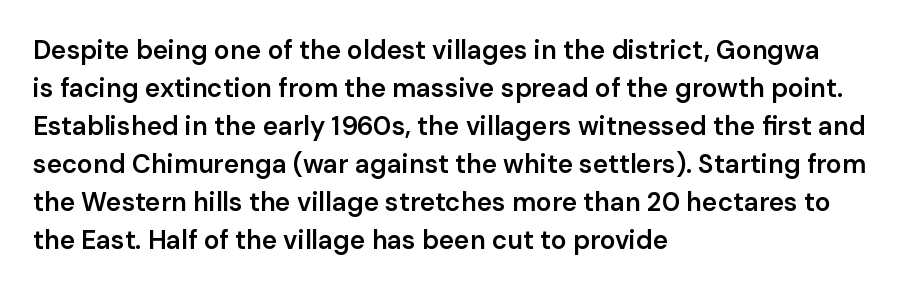
One glance says typical: line gaps are just what's usual. All the whitespace from short lines collects on the right. Stems and bowls a touch heavier than normal — semibold. Only glyphs here, with clear space below each row. Letter spacing: default.
